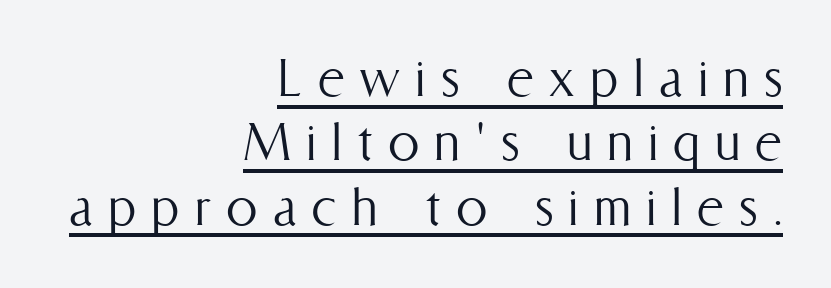
The image shows 63 px light, condensed type, upright; set right-aligned, tight line spacing (1.02x), unusually wide letter spacing (+0.24 em), underlined; medium stroke contrast and a medium x-height.
